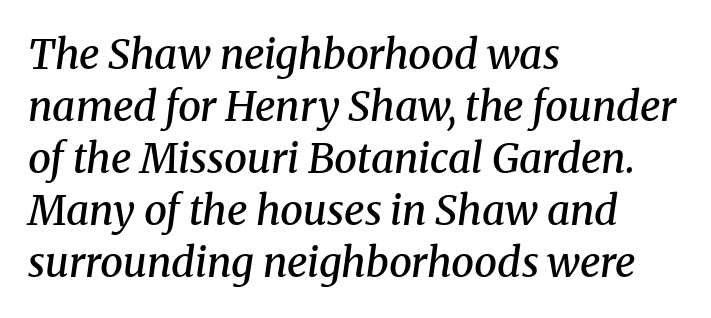
Posture: slanted. Here the designer chose a conventional face with non-uniform glyph widths. Is the letter spacing exaggerated? No — it looks like the ordinary default. The words here are not underlined. Stroke terminals: seriffed. In terms of weight, the rendering is demibold, just under bold.
